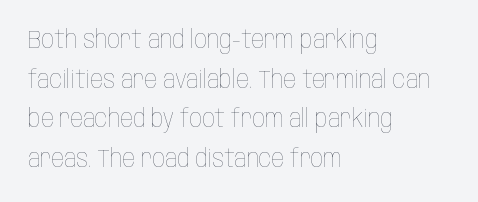
No italicization has been applied; the sample stays upright. Which margin do the lines hug? The left one — the right edge is uneven. Interline gaps are of average width in this sample. Descender tails drop into unmarked territory.
